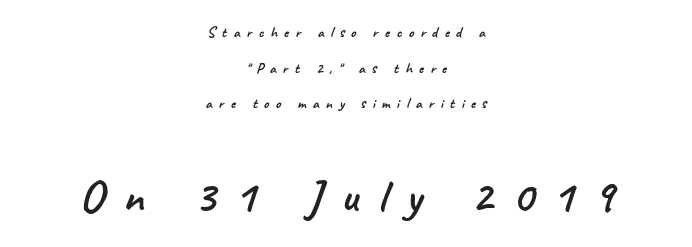
The image shows 46 px sans-serif type; set centered, loose line spacing (2.38x), unusually wide letter spacing (+0.43 em), not underlined; the second (bottom) block is 3.07x larger; low stroke contrast and a small x-height.
